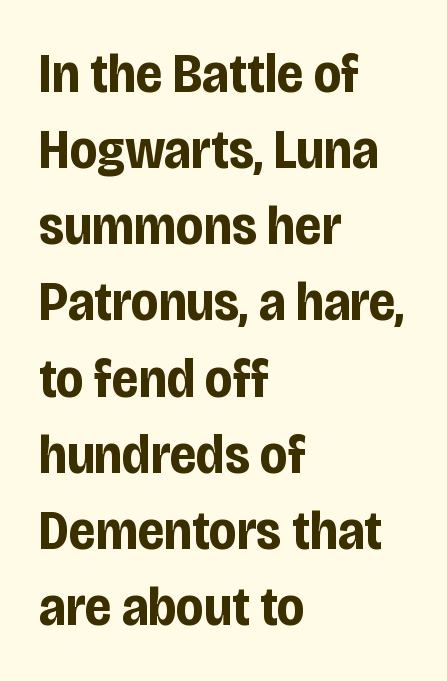
{"serif": "no", "italic": "no", "bold": "yes", "weight": "bold", "width": "condensed", "stroke_contrast": "low", "x_height": "large", "monospaced": "no", "underline": "no", "align": "left", "line_spacing": "normal", "line_spacing_ratio": 1.36, "letter_spacing": "normal", "letter_spacing_em": 0.0, "glyph_px": 56}
